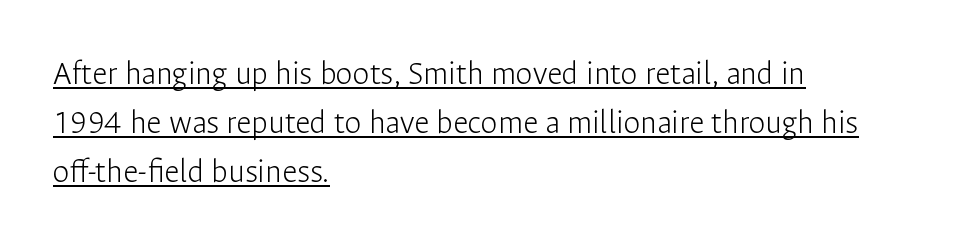
{"serif": "no", "italic": "no", "bold": "no", "weight": "light", "width": "normal", "stroke_contrast": "low", "x_height": "medium", "monospaced": "no", "underline": "yes", "align": "left", "line_spacing": "normal", "line_spacing_ratio": 1.44, "letter_spacing": "normal", "letter_spacing_em": 0.0, "glyph_px": 34}
